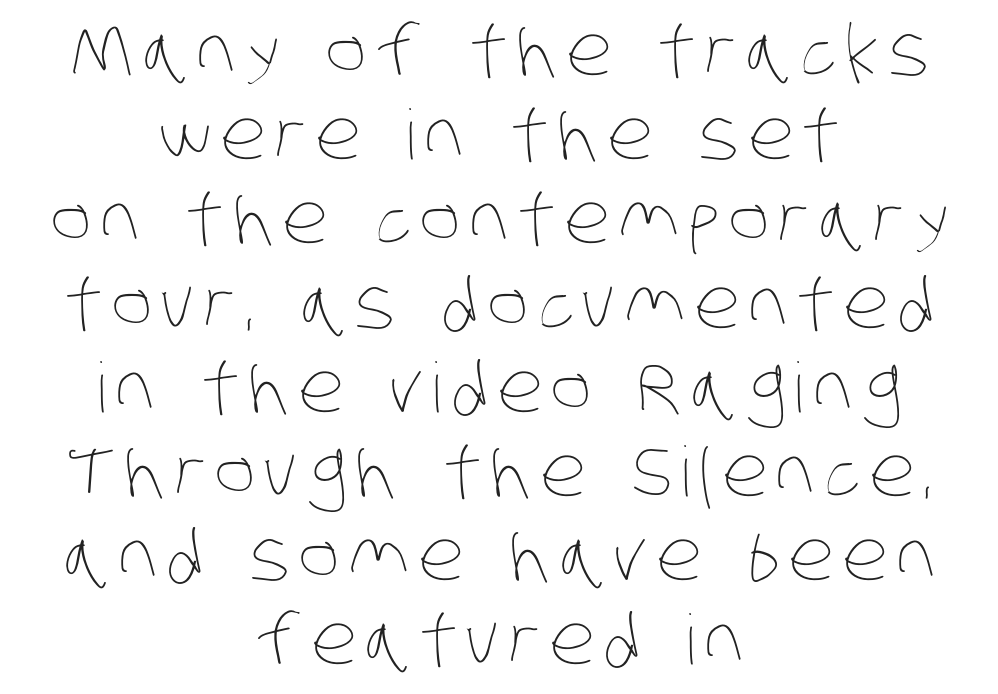
Beneath every word, the page is bare. These lines stack symmetrically, like a column narrowing and widening about its center. Spacing verdict: proportional, widths tailored to each character. The weight would be labelled regular, book, light, or lighter still.
